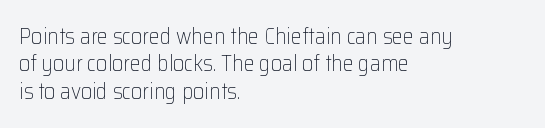
Q: Is the text bold? A: No.
Q: Is the text italic (slanted)? A: No, it is upright.
Q: Is the text underlined? A: No.
Q: How is the paragraph aligned? A: Left-aligned.
Q: Is the spacing between letters normal or unusually wide? A: Normal.
